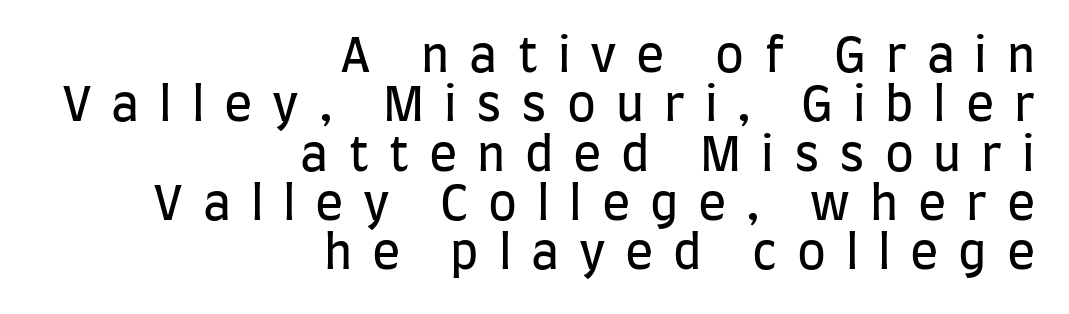
The image shows 47 px regular-weight, condensed sans-serif type, upright; set right-aligned, tight line spacing (1.05x), unusually wide letter spacing (+0.42 em), not underlined; low stroke contrast and a large x-height.
